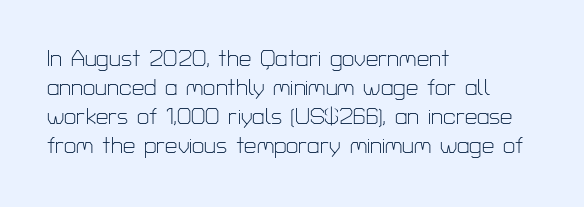
The image shows 22 px text type, upright; set left-aligned, normal line spacing (1.32x), normal letter spacing, not underlined.
